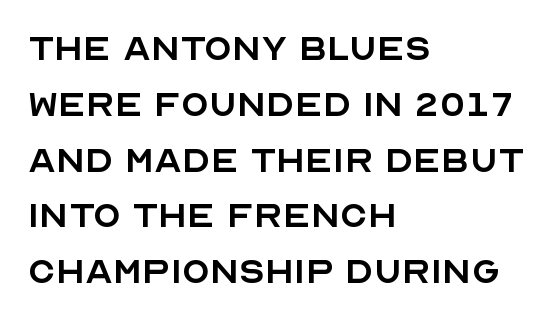
{"serif": "no", "italic": "no", "bold": "no", "weight": "regular", "width": "normal", "x_height": "large", "monospaced": "no", "underline": "no", "align": "left", "line_spacing_ratio": 1.24, "letter_spacing": "normal", "letter_spacing_em": 0.0, "glyph_px": 45}
